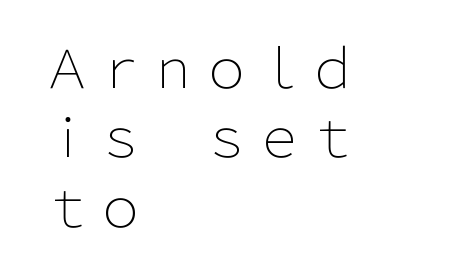
{"serif": "no", "italic": "no", "bold": "no", "weight": "light", "width": "normal", "stroke_contrast": "low", "x_height": "medium", "monospaced": "no", "underline": "no", "align": "left", "line_spacing": "normal", "line_spacing_ratio": 1.31, "letter_spacing": "normal", "letter_spacing_em": 0.0, "glyph_px": 53}
